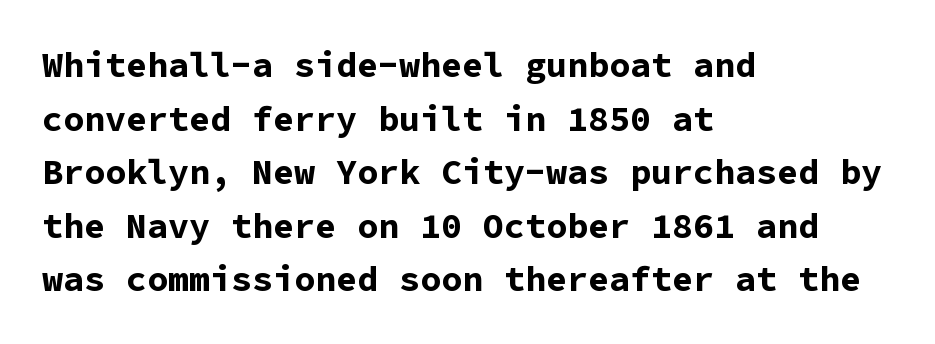
Q: Is the text bold? A: Yes.
Q: Is the text italic (slanted)? A: No, it is upright.
Q: Is the typeface a serif or a sans-serif typeface? A: Sans-serif.
Q: Is the text underlined? A: No.
Q: How is the paragraph aligned? A: Left-aligned.
Q: Is the spacing between letters normal or unusually wide? A: Normal.
Q: Is the spacing between lines tight, normal or loose? A: Normal.
Q: Width (condensed, normal, or wide)? A: Normal.
Q: Stroke contrast? A: Low.
Q: x-height? A: Medium.
Q: Monospaced? A: Yes.
